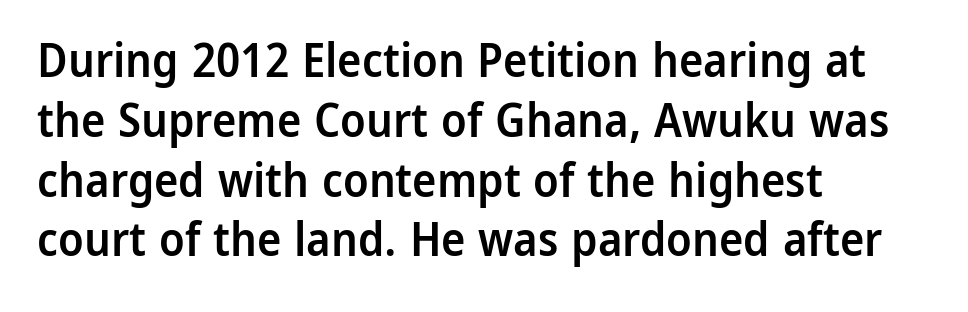
{"serif": "no", "italic": "no", "bold": "semi", "weight": "semibold", "width": "normal", "stroke_contrast": "low", "x_height": "medium", "monospaced": "no", "underline": "no", "align": "left", "line_spacing": "normal", "line_spacing_ratio": 1.3, "letter_spacing": "normal", "letter_spacing_em": 0.0, "glyph_px": 46}
